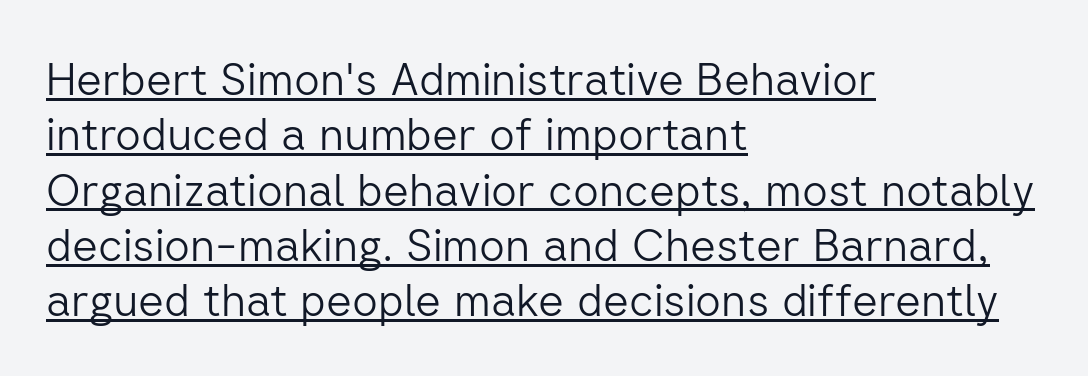
Q: Is the text bold? A: No.
Q: Is the text italic (slanted)? A: No, it is upright.
Q: Is the typeface a serif or a sans-serif typeface? A: Sans-serif.
Q: Is the text underlined? A: Yes.
Q: How is the paragraph aligned? A: Left-aligned.
Q: Is the spacing between letters normal or unusually wide? A: Normal.
Q: Width (condensed, normal, or wide)? A: Normal.
Q: Stroke contrast? A: Low.
Q: x-height? A: Medium.
Q: Monospaced? A: No.
